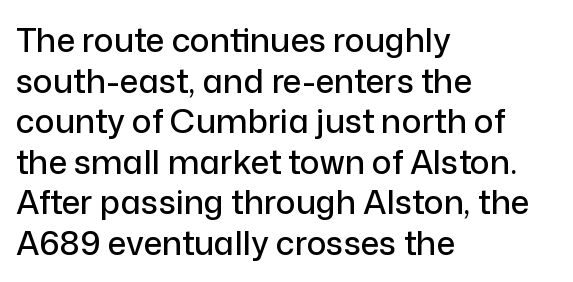
Q: Is the text italic (slanted)? A: No, it is upright.
Q: Is the typeface a serif or a sans-serif typeface? A: Sans-serif.
Q: Is the text underlined? A: No.
Q: How is the paragraph aligned? A: Left-aligned.
Q: Is the spacing between letters normal or unusually wide? A: Normal.
Q: Width (condensed, normal, or wide)? A: Normal.
Q: Stroke contrast? A: Low.
Q: x-height? A: Medium.
Q: Monospaced? A: No.
